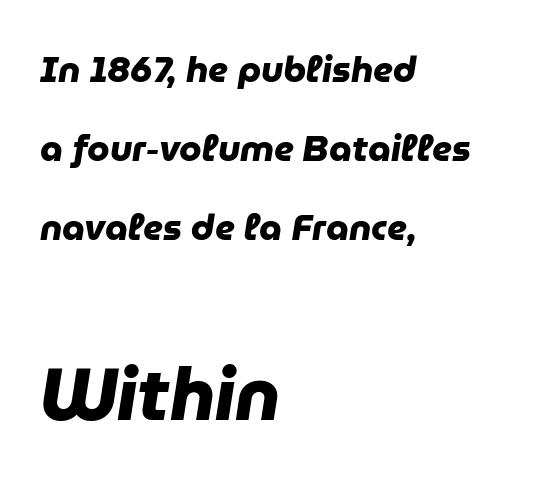
Compare the two chunks: the lower has the greater cap height. Does extra space separate the letters? No, they use regular spacing. Each letter keeps its own natural width here, so spacing adapts to shape. Is this a sans? Yes — the strokes have no serifs.
